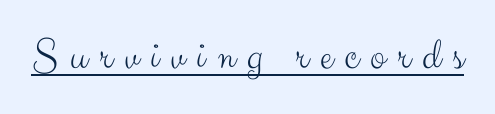
Is this a heavy cut? Hardly; it is regular or lighter. The tracking reads as deliberately expanded to a designer's eye. Think of a printed novel: that variable character pitch is what you see here. Regarding serifs, this sample does without them. Quick note: underline on.
